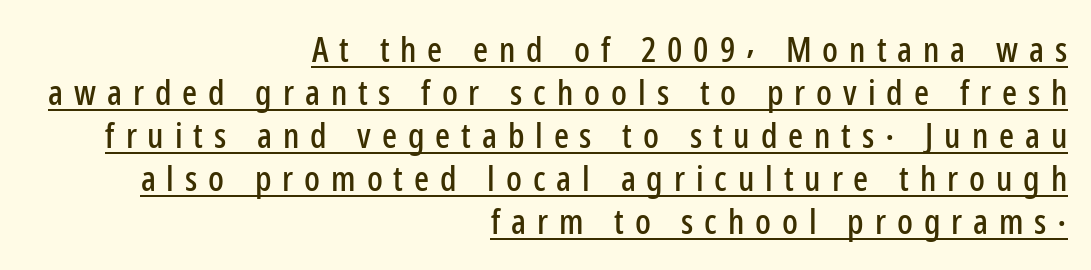
Horizontal alignment here is rightward, an uncommon choice for prose. Spacing between characters has been opened up far beyond the box default. A baseline rule has been typeset under these characters. The rendering shows plain stroke endings on the letterforms — a sans-serif design. Varying glyph widths throughout — classic text-font behaviour. Rendered with straight, roman letterforms.
